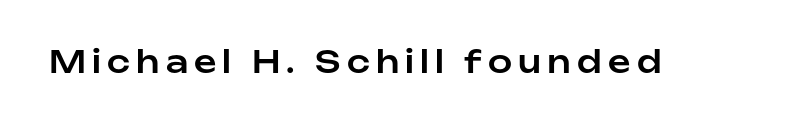
Q: Is the text italic (slanted)? A: No, it is upright.
Q: Is the typeface a serif or a sans-serif typeface? A: Sans-serif.
Q: Is the text underlined? A: No.
Q: Is the spacing between letters normal or unusually wide? A: Unusually wide.
Q: Width (condensed, normal, or wide)? A: Normal.
Q: Stroke contrast? A: Low.
Q: x-height? A: Medium.
Q: Monospaced? A: No.
